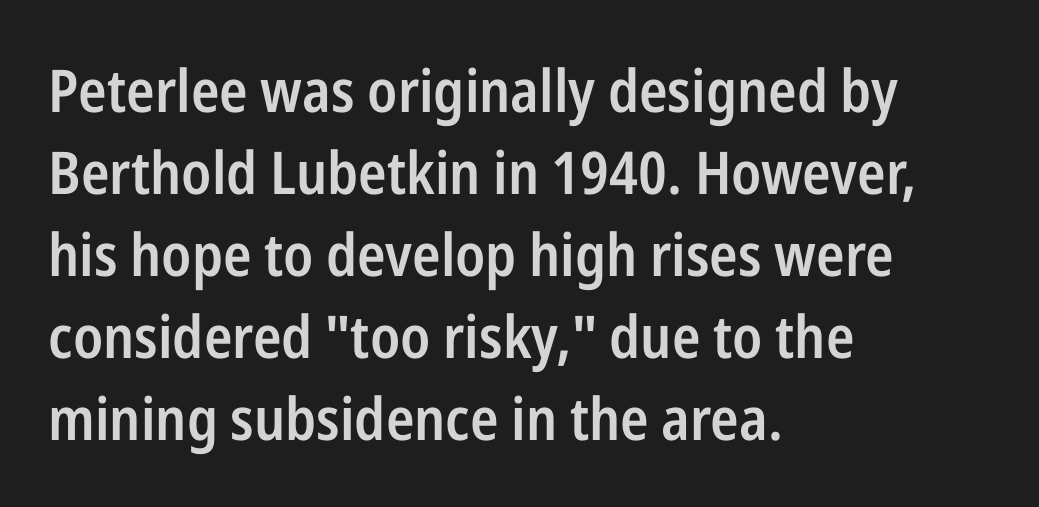
The image shows 59 px semibold, condensed sans-serif type, upright; set left-aligned, normal line spacing (1.39x), normal letter spacing, not underlined; low stroke contrast and a medium x-height.
